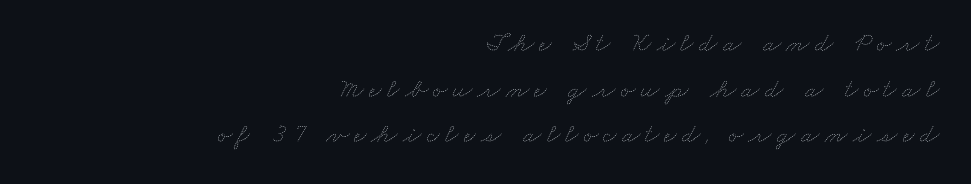
{"bold": "no", "underline": "no", "align": "right", "line_spacing": "normal", "line_spacing_ratio": 1.69, "glyph_px": 27}
